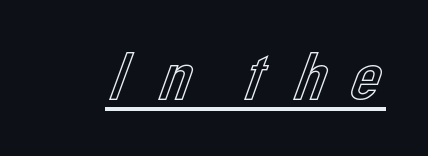
The image shows 69 px text type; set unusually wide letter spacing (+0.25 em), underlined; a medium x-height.
